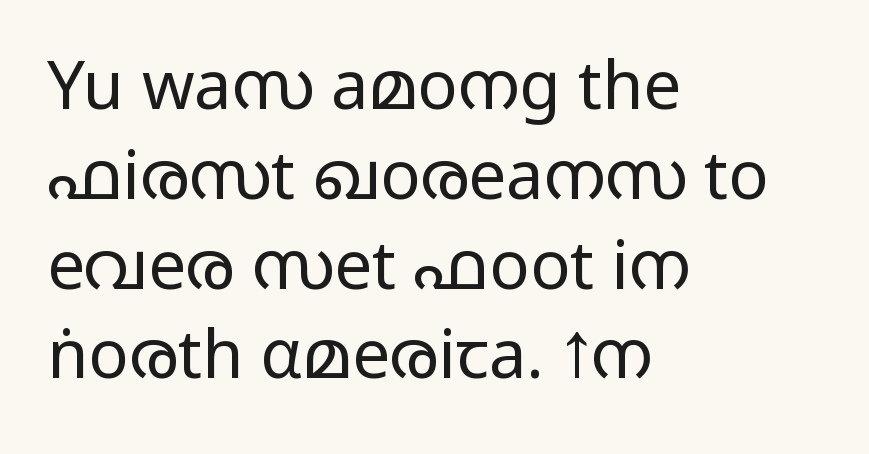
The image shows 67 px light, wide sans-serif type, upright; set left-aligned, normal line spacing (1.34x), normal letter spacing, not underlined; low stroke contrast and a medium x-height.
